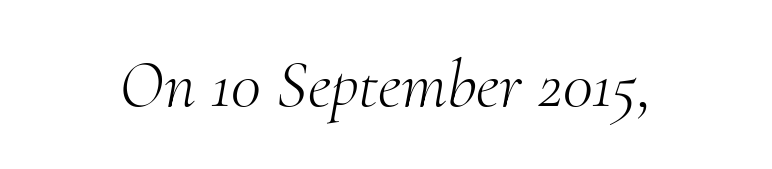
{"serif": "yes", "italic": "yes", "lean": "right", "slant_degrees": 10, "bold": "no", "weight": "light", "width": "normal", "stroke_contrast": "medium", "x_height": "small", "monospaced": "no", "underline": "no", "letter_spacing": "normal", "letter_spacing_em": 0.0, "glyph_px": 68}
